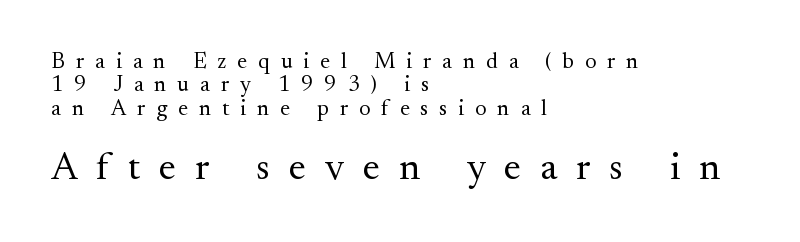
The image shows 38 px regular-weight serif type, upright; set left-aligned, tight line spacing (1.06x), unusually wide letter spacing (+0.5 em), not underlined; the second (bottom) block is 1.73x larger; medium stroke contrast and a small x-height.
